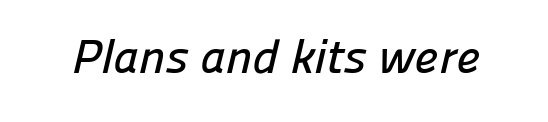
{"serif": "no", "width": "normal", "stroke_contrast": "low", "x_height": "medium", "monospaced": "no", "underline": "no", "letter_spacing": "normal", "letter_spacing_em": 0.0, "glyph_px": 48}
